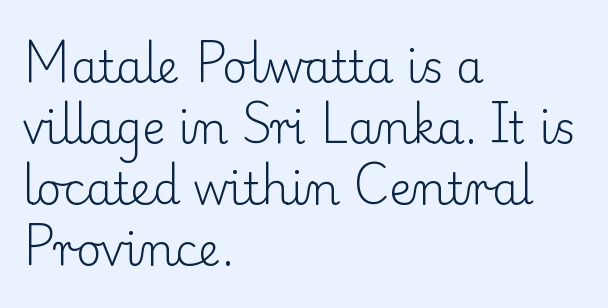
{"italic": "no", "bold": "no", "weight": "light", "width": "normal", "stroke_contrast": "low", "x_height": "small", "monospaced": "no", "underline": "no", "align": "left", "line_spacing": "normal", "line_spacing_ratio": 1.39, "letter_spacing": "normal", "letter_spacing_em": 0.0, "glyph_px": 44}
